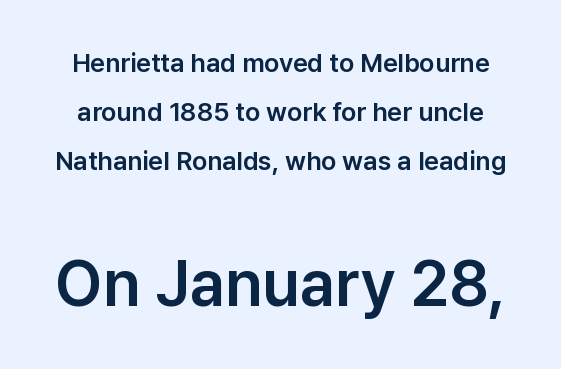
The image shows 64 px sans-serif type, upright; set line spacing 1.88x, normal letter spacing, not underlined; the second (bottom) block is 2.46x larger; low stroke contrast and a medium x-height.
